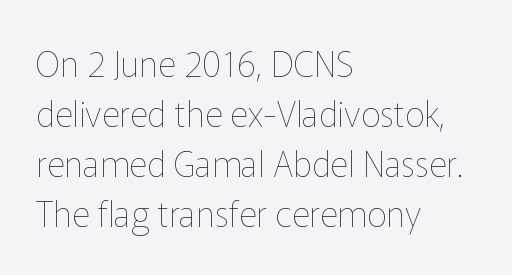
The image shows 35 px thin type, upright; set left-aligned, normal line spacing (1.43x), normal letter spacing, not underlined; low stroke contrast and a medium x-height.
